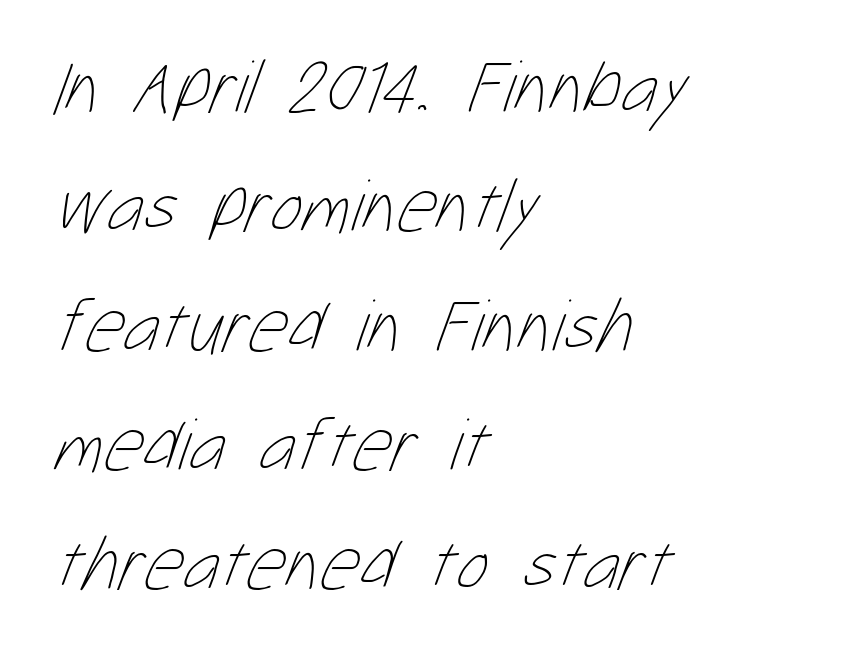
Each line starts at the same left margin while the right side varies. The specimen omits any rule beneath the text block's lines. Stems here are at most as thick as an everyday book face. Default kerning and tracking; the words read as compact shapes. Does the leading feel generous? No, just average.
